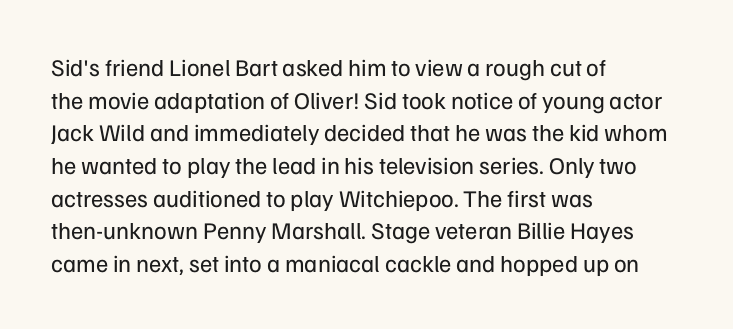
The image shows 24 px text type, upright; set left-aligned, normal line spacing (1.36x), normal letter spacing, not underlined.
